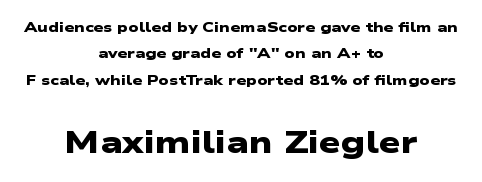
{"serif": "no", "bold": "yes", "weight": "heavy", "width": "wide", "stroke_contrast": "low", "x_height": "medium", "monospaced": "no", "underline": "no", "align": "center", "line_spacing_ratio": 1.89, "letter_spacing": "normal", "letter_spacing_em": 0.0, "larger_block": "second", "size_ratio": 2.21, "glyph_px": 31}
